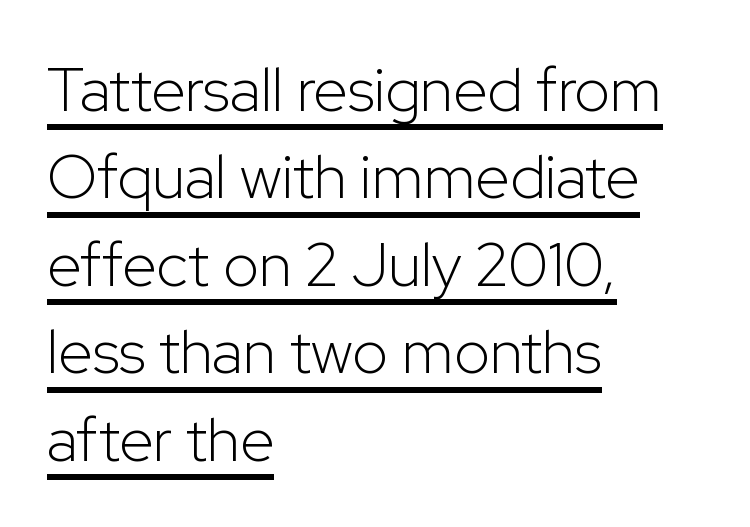
Is this a sans? Yes — the strokes have no serifs. These lines were composed using upright roman letters. On a weight scale, this lands at 450 or below. How would I describe the line gaps? Plain and ordinary.
